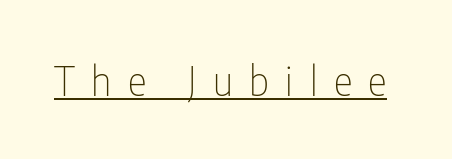
The face looks like a standard text weight, possibly lighter. Display-style spreading of the glyphs; the letterfit is very open. You can tell it's not italic because the verticals are truly vertical. The face used here is proportionally spaced, like ordinary book or web type.
